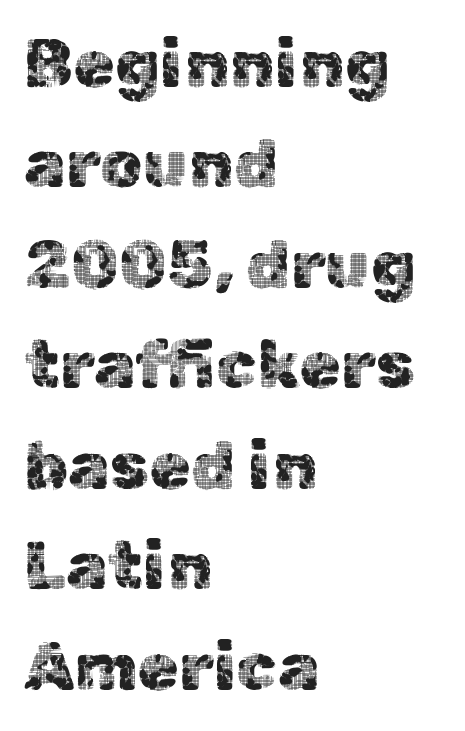
{"serif": "no", "italic": "no", "width": "normal", "x_height": "medium", "monospaced": "no", "underline": "no", "align": "left", "line_spacing": "normal", "line_spacing_ratio": 1.5, "letter_spacing": "normal", "letter_spacing_em": 0.0, "glyph_px": 67}
